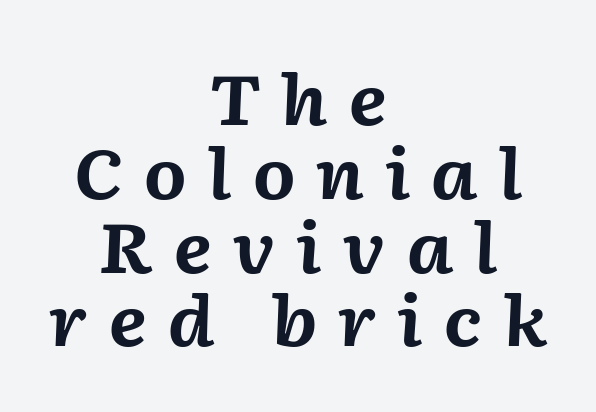
{"italic": "yes", "lean": "right", "slant_degrees": 2, "bold": "yes", "weight": "bold", "width": "normal", "stroke_contrast": "medium", "x_height": "medium", "monospaced": "no", "underline": "no", "align": "center", "line_spacing": "tight", "line_spacing_ratio": 1.07, "letter_spacing": "wide", "letter_spacing_em": 0.29, "glyph_px": 69}
